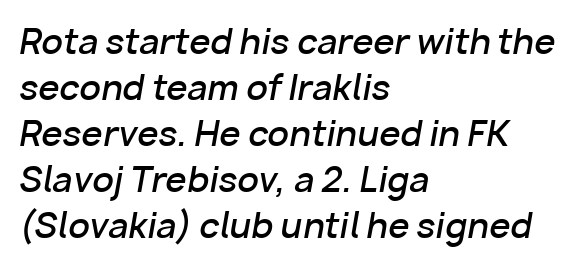
{"italic": "yes", "lean": "right", "slant_degrees": 10, "bold": "semi", "weight": "semibold", "width": "normal", "stroke_contrast": "low", "x_height": "medium", "monospaced": "no", "underline": "no", "align": "left", "line_spacing": "normal", "line_spacing_ratio": 1.35, "letter_spacing": "normal", "letter_spacing_em": 0.0, "glyph_px": 34}
